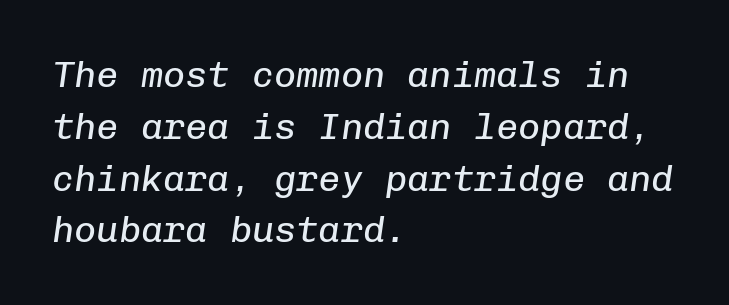
{"italic": "yes", "lean": "right", "slant_degrees": 8, "bold": "no", "weight": "regular", "width": "normal", "stroke_contrast": "low", "x_height": "medium", "monospaced": "yes", "underline": "no", "align": "left", "line_spacing": "normal", "line_spacing_ratio": 1.4, "letter_spacing": "normal", "letter_spacing_em": 0.0, "glyph_px": 37}
